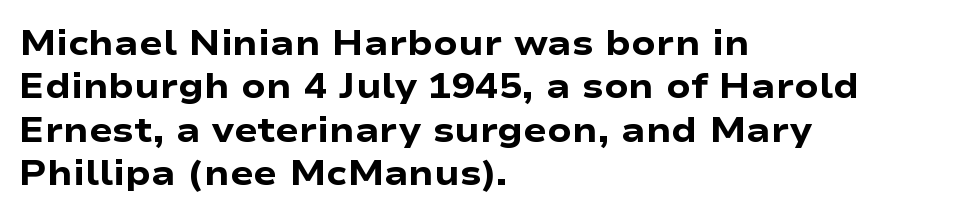
The image shows 35 px heavy, wide sans-serif type, upright; set left-aligned, line spacing 1.24x, normal letter spacing, not underlined; low stroke contrast and a medium x-height.
